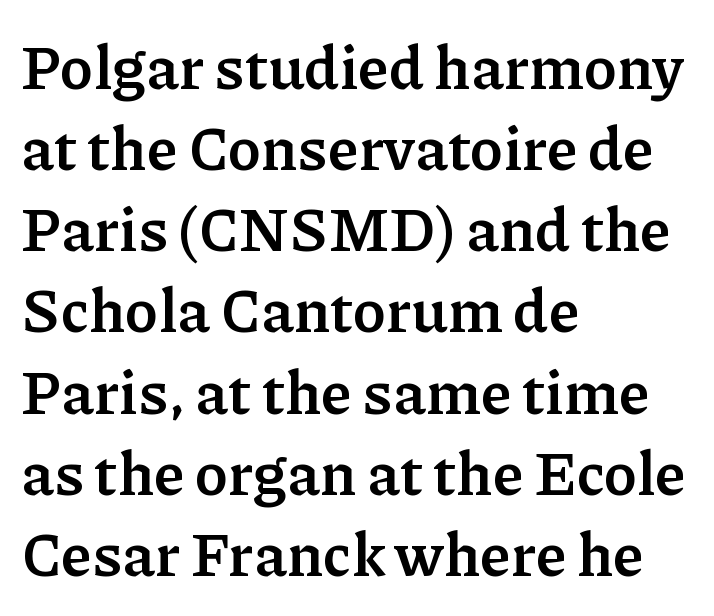
The image shows 61 px semibold serif type, upright; set left-aligned, normal line spacing (1.33x), normal letter spacing, not underlined; low stroke contrast and a medium x-height.
